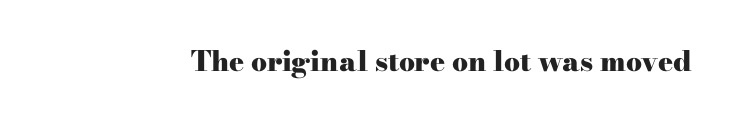
The face used here is seriffed, in the tradition of book romans. Set as a true bold cut, around the 700 mark. The gap between lines stays unmarked. Think of a printed novel: that variable character pitch is what you see here.
